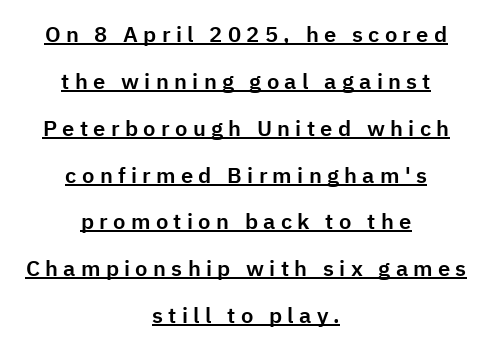
{"italic": "no", "underline": "yes", "align": "center", "line_spacing": "loose", "line_spacing_ratio": 2.13, "letter_spacing": "wide", "letter_spacing_em": 0.24, "glyph_px": 22}
